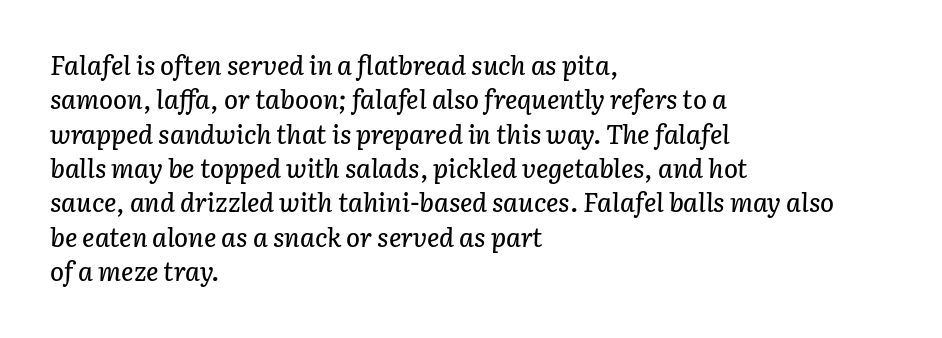
Observe the ordinary spacing: letters are neighbours, not strangers. The baseline area is clear. Would a proofreader flag this as italicized? Yes. Horizontal bands of white between lines are of average thickness. Leftover space on each line is placed entirely after the last word.
